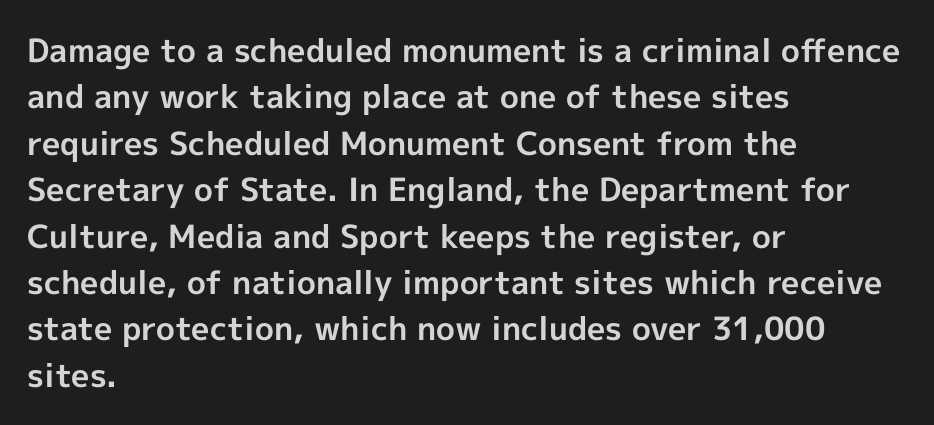
The image shows 32 px bold sans-serif type, upright; set left-aligned, normal line spacing (1.45x), normal letter spacing, not underlined; a medium x-height.
